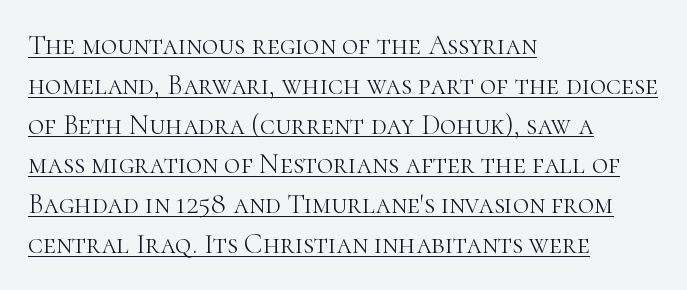
The string is rendered with underlining switched on. The glyphs in this specimen are seriffed. A typesetter would call this zero additional tracking. The rendering uses natural spacing where letterforms have individual widths. These lines sit exactly where default settings would place them. The font sits on the lighter half of the weight spectrum, regular included.
